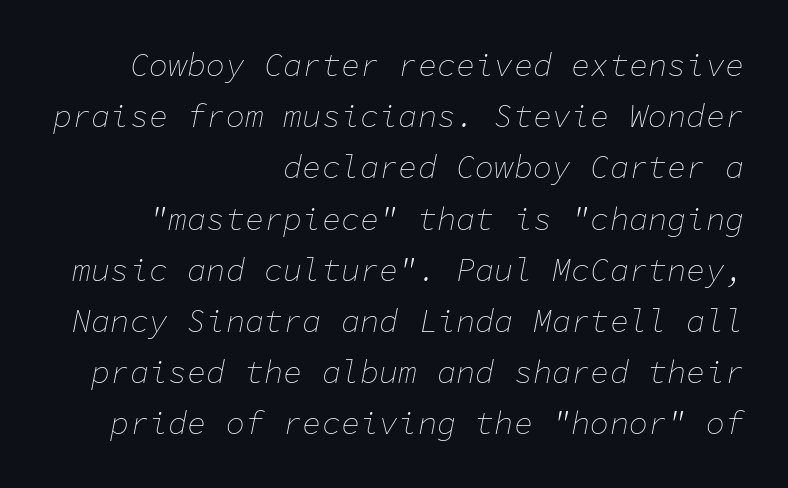
{"italic": "yes", "lean": "right", "slant_degrees": 11, "bold": "no", "weight": "thin", "width": "normal", "stroke_contrast": "low", "x_height": "medium", "monospaced": "yes", "underline": "no", "align": "right", "line_spacing": "normal", "line_spacing_ratio": 1.6, "letter_spacing": "normal", "letter_spacing_em": 0.0, "glyph_px": 32}
